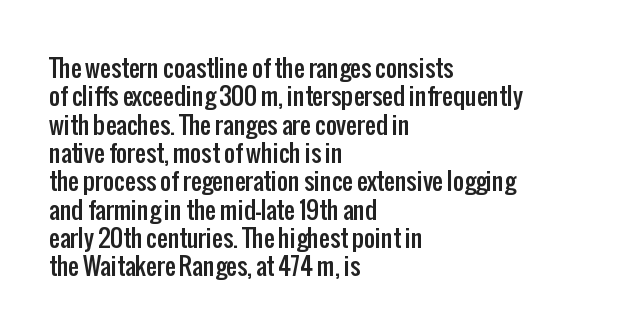
The image shows 24 px text type, upright; set left-aligned, line spacing 1.18x, normal letter spacing, not underlined.
